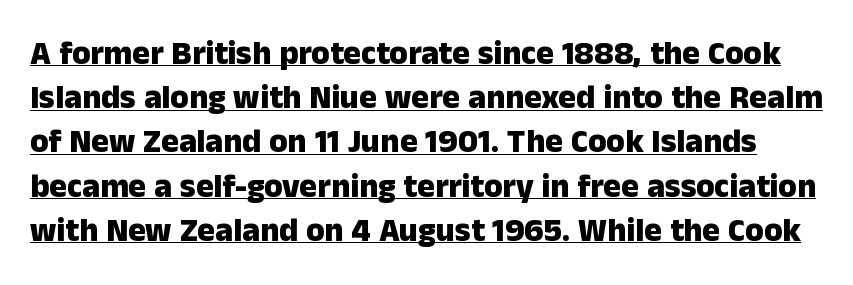
Proportional: the letters do not fall into vertical columns. Between one letter and the next there's only the usual sliver of space. The words here are underlined. Typographic density is high because the face is bold. Each letter's strokes conclude bluntly, with no projecting serifs.
